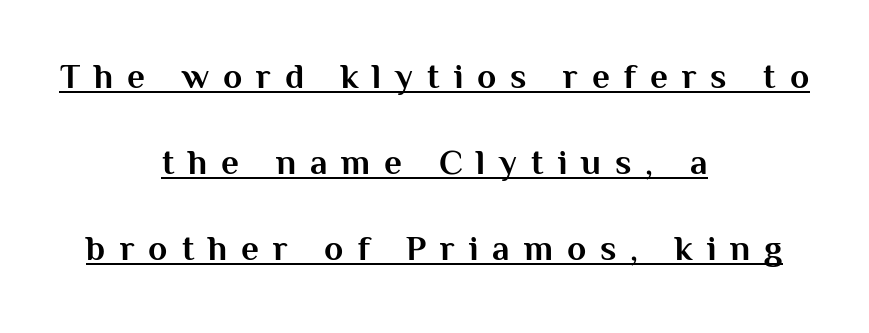
{"serif": "no", "italic": "no", "bold": "yes", "weight": "bold", "width": "normal", "stroke_contrast": "medium", "x_height": "medium", "monospaced": "no", "underline": "yes", "align": "center", "line_spacing": "loose", "line_spacing_ratio": 2.46, "letter_spacing": "wide", "letter_spacing_em": 0.4, "glyph_px": 35}
